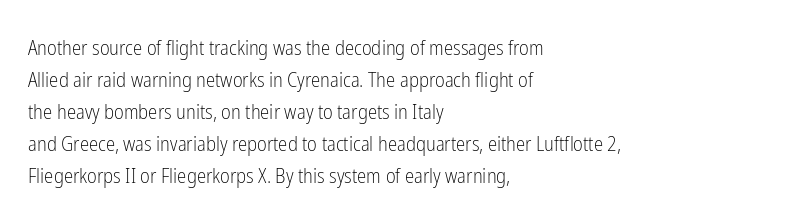
{"italic": "no", "bold": "no", "underline": "no", "align": "left", "line_spacing": "normal", "line_spacing_ratio": 1.52, "letter_spacing": "normal", "letter_spacing_em": 0.0, "glyph_px": 21}
